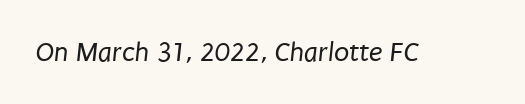
Varying glyph widths throughout — classic text-font behaviour. The passage shown is not underscored anywhere. Nothing unusual about the tracking: characters are spaced as the font intends. To sum up the face: it is a sans, with no serifs.
